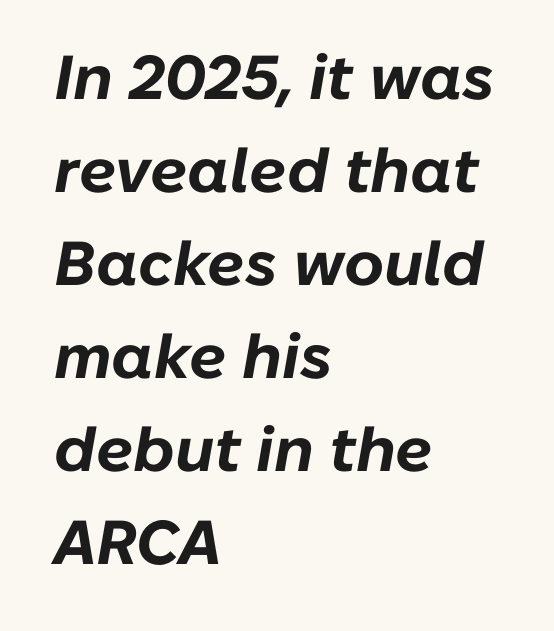
The image shows 62 px bold type, italic (leaning right); set left-aligned, normal line spacing (1.5x), normal letter spacing, not underlined; low stroke contrast and a medium x-height.
